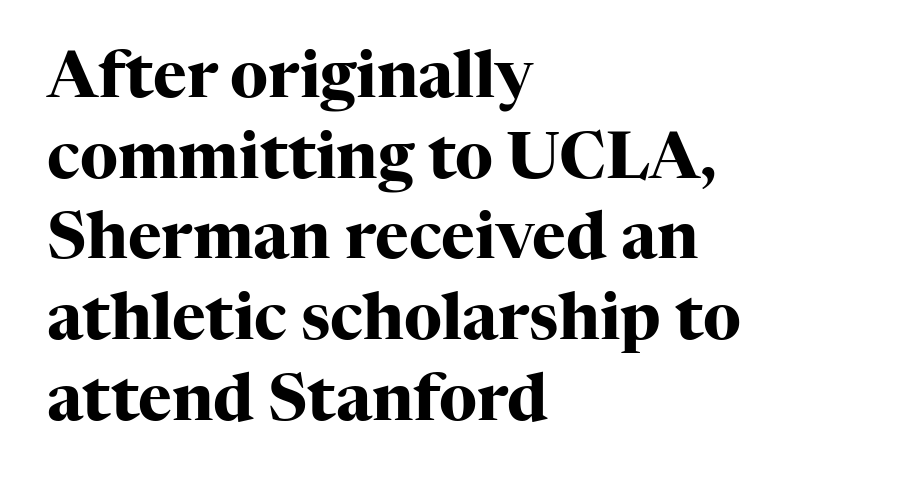
Q: Is the text bold? A: Yes.
Q: Is the text italic (slanted)? A: No, it is upright.
Q: Is the typeface a serif or a sans-serif typeface? A: Serif.
Q: Is the text underlined? A: No.
Q: How is the paragraph aligned? A: Left-aligned.
Q: Is the spacing between letters normal or unusually wide? A: Normal.
Q: Is the spacing between lines tight, normal or loose? A: Normal.
Q: Width (condensed, normal, or wide)? A: Normal.
Q: Stroke contrast? A: High.
Q: x-height? A: Medium.
Q: Monospaced? A: No.
